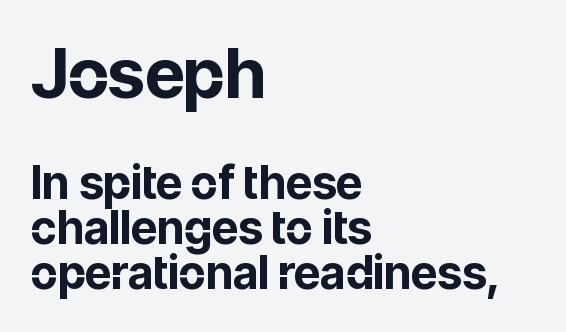
{"serif": "no", "italic": "no", "bold": "yes", "weight": "bold", "width": "normal", "stroke_contrast": "low", "x_height": "medium", "monospaced": "no", "underline": "no", "align": "left", "line_spacing": "tight", "line_spacing_ratio": 0.98, "letter_spacing": "normal", "letter_spacing_em": 0.0, "larger_block": "first", "size_ratio": 1.5, "glyph_px": 69}
